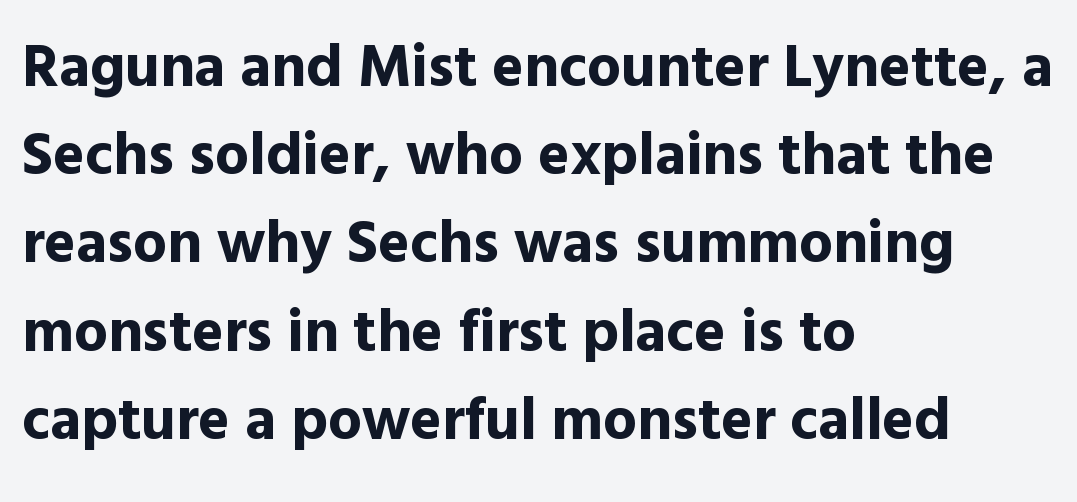
Each letter keeps its own natural width here, so spacing adapts to shape. Letters rest on an invisible, unmarked baseline. The passage shown stacks its lines at a standard gap. The rendering keeps characters at their native spacing. Leftover space on each line is placed entirely after the last word.
